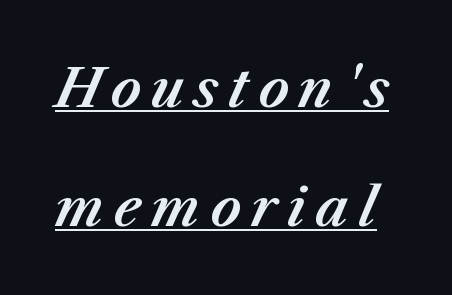
Somebody hit Ctrl+U on this one — the words are underlined. The letters advance in unequal steps, a hallmark of proportional type. The line-height multiplier appears high, well above default. Italic: yes, the glyphs are oblique.
